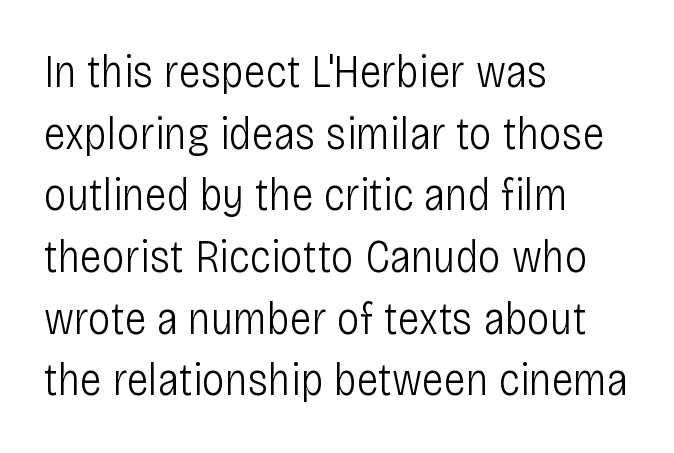
The image shows 46 px light, condensed sans-serif type, upright; set left-aligned, normal line spacing (1.34x), normal letter spacing, not underlined; low stroke contrast and a large x-height.
